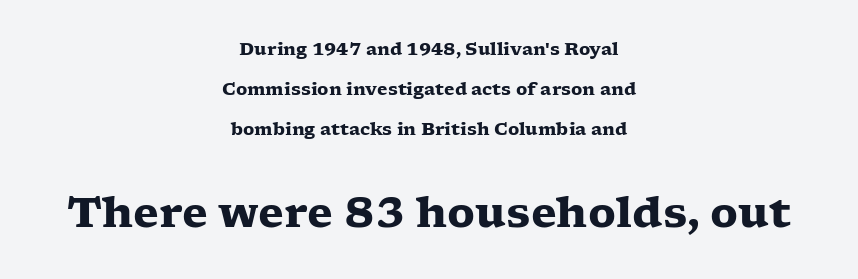
The image shows 42 px heavy, wide serif type, upright; set centered, loose line spacing (2.35x), normal letter spacing, not underlined; the second (bottom) block is 2.47x larger; low stroke contrast and a medium x-height.
